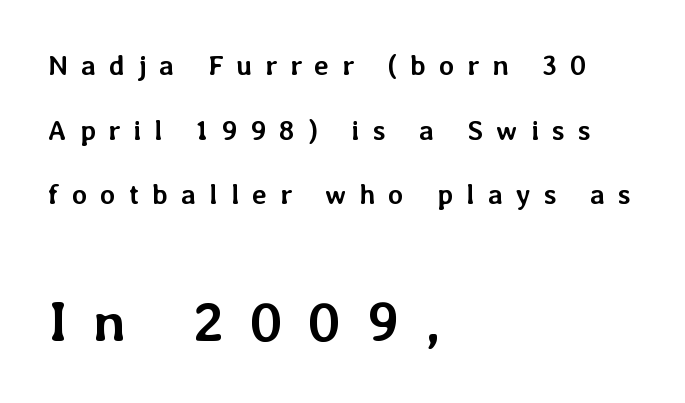
The image shows 56 px semibold type, upright; set left-aligned, loose line spacing (2.31x), unusually wide letter spacing (+0.46 em), not underlined; the second (bottom) block is 2.0x larger; low stroke contrast and a medium x-height.
